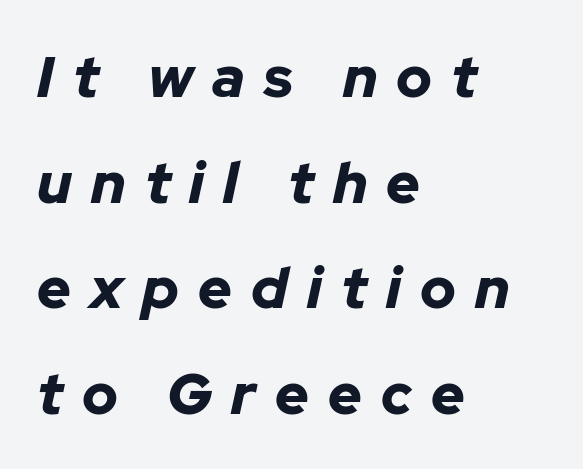
The text block is weighted toward the left margin, trailing off unevenly rightward. Do the characters align in a grid? No, the font is proportional. The face used here has a pronounced slope to its letters. These lines have a slow, spaced-out rhythm from letter to letter.
